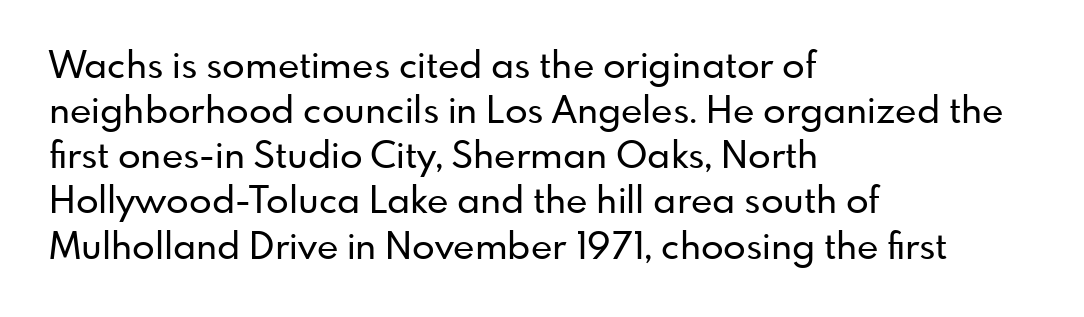
Line starts are locked; line ends wander. Unlike italic type, these characters show no tilt at all. Examine the stroke ends and you'll find no serifs. The face used here is proportionally spaced, like ordinary book or web type.
